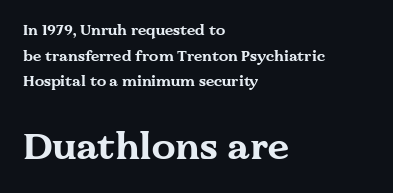
The image shows 38 px bold, wide serif type, upright; set left-aligned, line spacing 1.71x, normal letter spacing, not underlined; the second (bottom) block is 2.53x larger; medium stroke contrast and a medium x-height.
